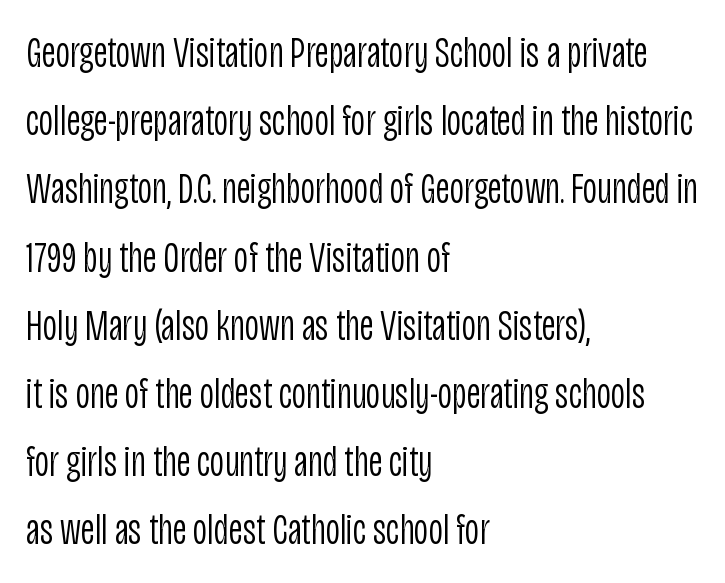
The typeface chosen for these lines omits serifs. Typeset ragged right — the left edge is the straight one. Stems here are at most as thick as an everyday book face. Designer's note — italics off, roman on. Each row of text sits above clean, open space.
